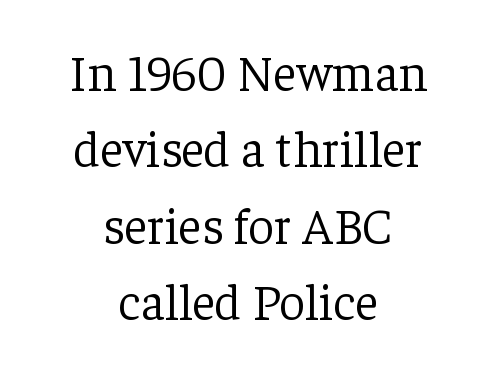
{"serif": "yes", "italic": "no", "bold": "no", "weight": "light", "width": "normal", "stroke_contrast": "low", "x_height": "medium", "monospaced": "no", "underline": "no", "align": "center", "line_spacing": "normal", "line_spacing_ratio": 1.5, "letter_spacing": "normal", "letter_spacing_em": 0.0, "glyph_px": 51}
